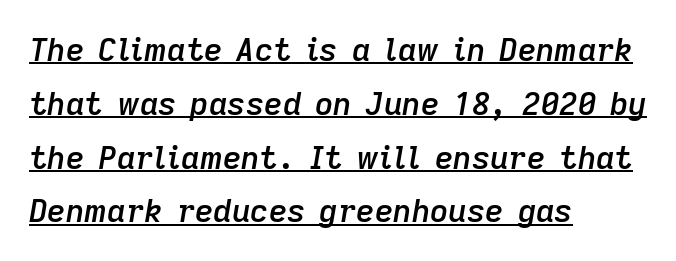
The image shows 32 px semibold type, italic (leaning right); set left-aligned, normal line spacing (1.68x), normal letter spacing, underlined; low stroke contrast and a medium x-height.
